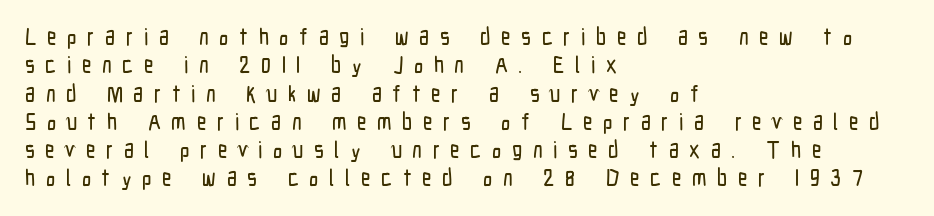
Compared with typical body copy, the letter spacing here is much looser. The specimen omits any rule beneath the text block's lines. Upright lettering throughout. A student would call this left alignment; a typographer would say flush left, rag right.
